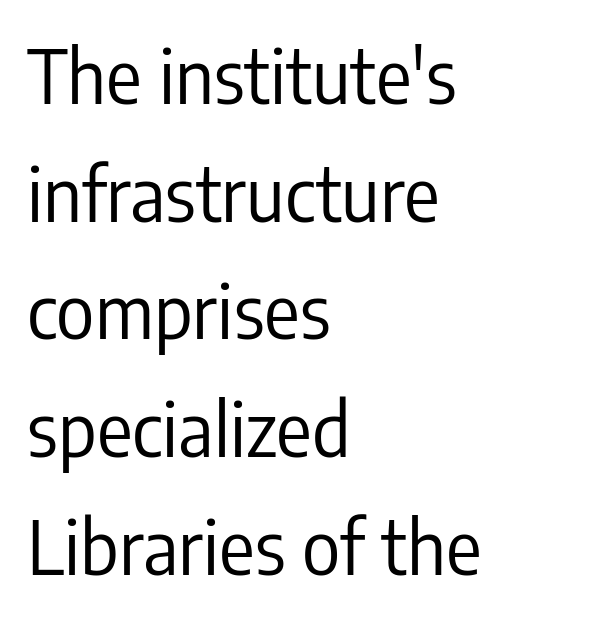
{"serif": "no", "italic": "no", "bold": "no", "weight": "regular", "width": "condensed", "stroke_contrast": "low", "x_height": "medium", "monospaced": "no", "underline": "no", "align": "left", "line_spacing": "normal", "line_spacing_ratio": 1.59, "letter_spacing": "normal", "letter_spacing_em": 0.0, "glyph_px": 74}
